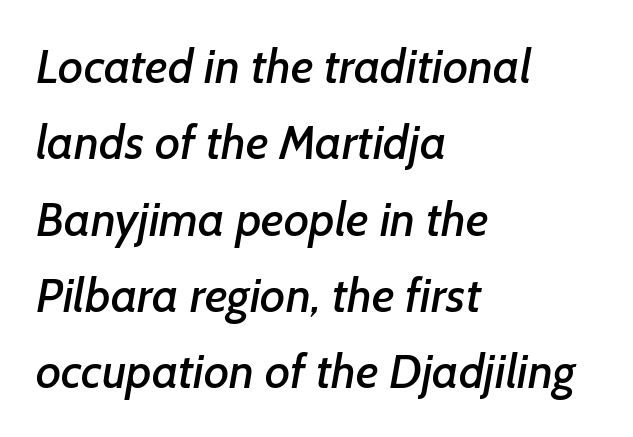
The image shows 48 px sans-serif type; set left-aligned, normal line spacing (1.59x), normal letter spacing, not underlined; low stroke contrast and a medium x-height.
